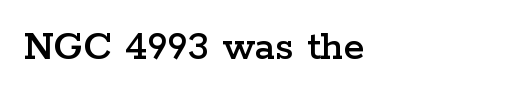
Q: Is the text italic (slanted)? A: No, it is upright.
Q: Is the typeface a serif or a sans-serif typeface? A: Serif.
Q: Is the text underlined? A: No.
Q: How is the paragraph aligned? A: Left-aligned.
Q: Is the spacing between letters normal or unusually wide? A: Normal.
Q: Width (condensed, normal, or wide)? A: Wide.
Q: Stroke contrast? A: Low.
Q: x-height? A: Medium.
Q: Monospaced? A: No.
